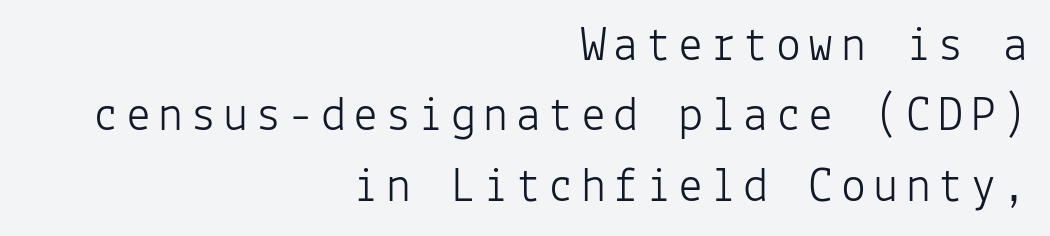
Summary of weight: not heavy and not bold. A typesetter would mark this as roman, not italic. Compared with typical paragraphs, the rows here are spaced about the same. Casual observation: everything's shoved over to the right.
